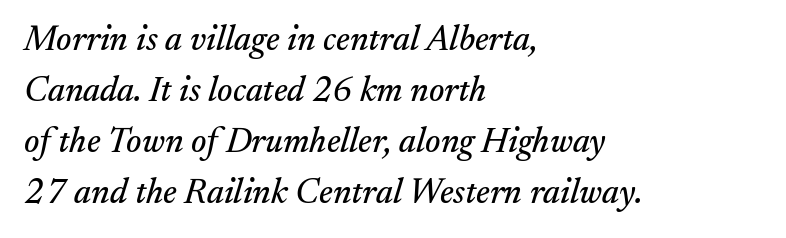
Q: Is the text italic (slanted)? A: Yes, it leans right by about 17 degrees.
Q: Is the typeface a serif or a sans-serif typeface? A: Serif.
Q: Is the text underlined? A: No.
Q: How is the paragraph aligned? A: Left-aligned.
Q: Is the spacing between letters normal or unusually wide? A: Normal.
Q: Is the spacing between lines tight, normal or loose? A: Normal.
Q: Width (condensed, normal, or wide)? A: Normal.
Q: Stroke contrast? A: Medium.
Q: x-height? A: Small.
Q: Monospaced? A: No.
